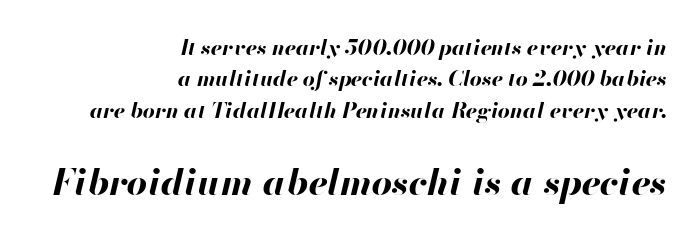
Q: Is the text bold? A: Yes.
Q: Is the text italic (slanted)? A: Yes, it leans right by about 13 degrees.
Q: Is the text underlined? A: No.
Q: How is the paragraph aligned? A: Right-aligned.
Q: Is the spacing between letters normal or unusually wide? A: Normal.
Q: Is the spacing between lines tight, normal or loose? A: Normal.
Q: Which block of text is set in a larger size, the first (top) or the second (bottom)? A: The second (bottom) one.
Q: Width (condensed, normal, or wide)? A: Normal.
Q: Stroke contrast? A: High.
Q: x-height? A: Small.
Q: Monospaced? A: No.
